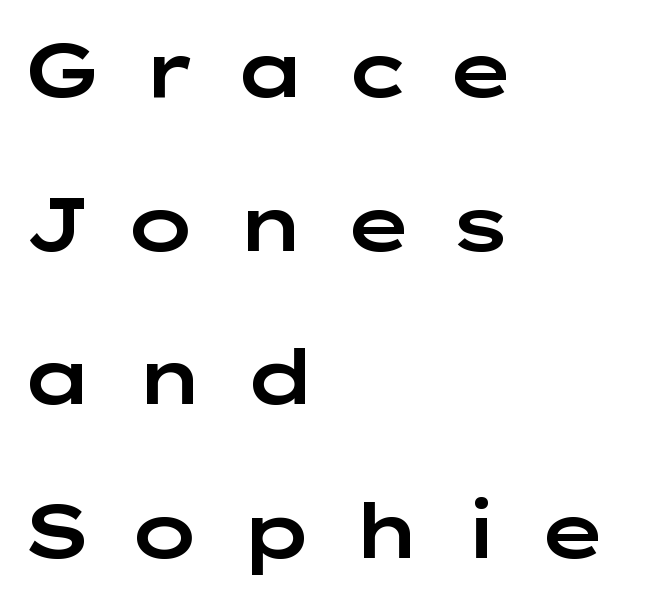
The image shows 76 px wide sans-serif type, upright; set left-aligned, loose line spacing (2.02x), unusually wide letter spacing (+0.45 em), not underlined; low stroke contrast and a medium x-height.
